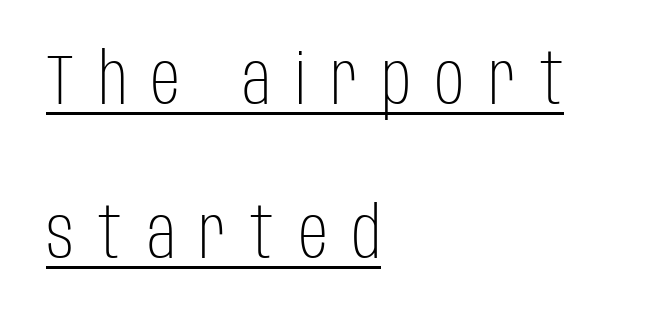
The image shows 72 px light, condensed sans-serif type, upright; set left-aligned, loose line spacing (2.14x), unusually wide letter spacing (+0.34 em), underlined; low stroke contrast and a large x-height.
